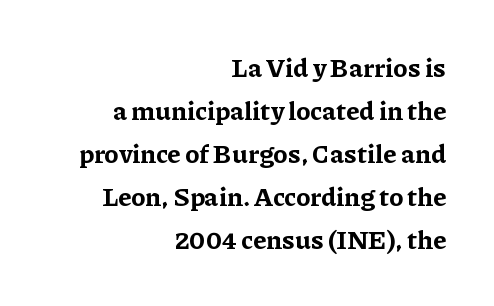
The image shows 26 px bold type, upright; set right-aligned, normal line spacing (1.65x), normal letter spacing, not underlined.
